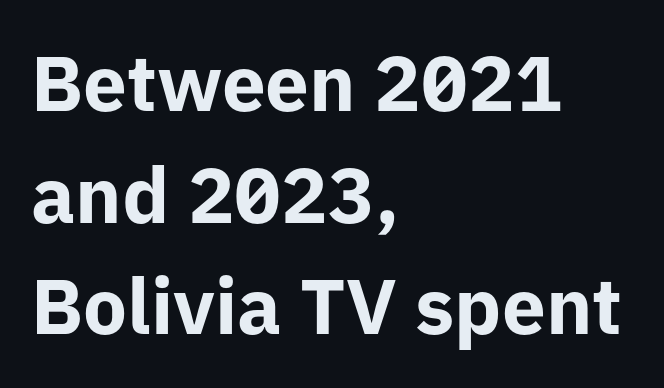
The image shows 78 px bold sans-serif type, upright; set left-aligned, normal line spacing (1.43x), normal letter spacing, not underlined; low stroke contrast and a medium x-height.
